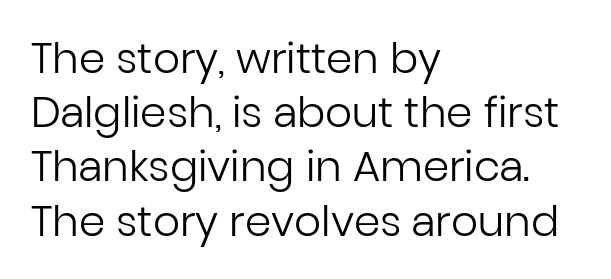
The strokes carry an ordinary text weight at most. Descenders hang freely into open space. Where is the straight margin? On the left. Each letter keeps its own natural width here, so spacing adapts to shape. Is the letter spacing exaggerated? No — it looks like the ordinary default. How would I describe the line gaps? Plain and ordinary.
